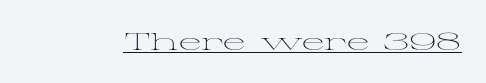
Q: Is the text bold? A: No.
Q: Is the text italic (slanted)? A: No, it is upright.
Q: Is the text underlined? A: Yes.
Q: Is the spacing between letters normal or unusually wide? A: Normal.
